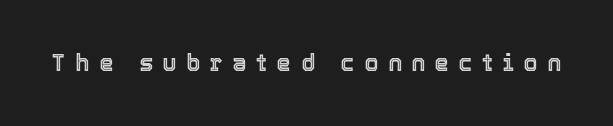
Plain, unruled lines of type. The tracking jumps out immediately: characters are airy and widely separated. The lettering stays uniformly vertical, giving the passage a roman look.
